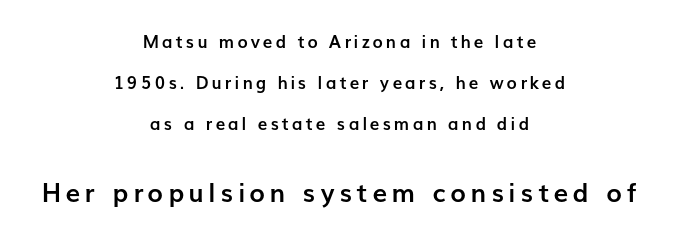
Q: Is the text bold? A: Yes.
Q: Is the text italic (slanted)? A: No, it is upright.
Q: Is the text underlined? A: No.
Q: How is the paragraph aligned? A: Centered.
Q: Is the spacing between lines tight, normal or loose? A: Loose.
Q: Which block of text is set in a larger size, the first (top) or the second (bottom)? A: The second (bottom) one.
